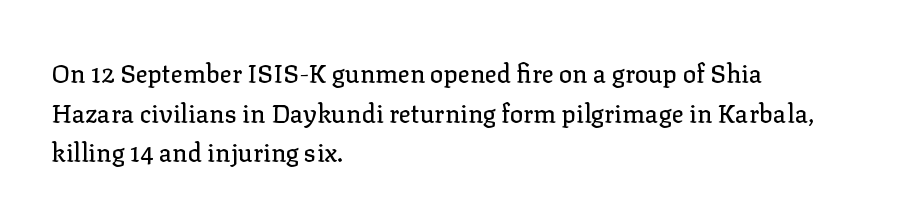
The image shows 25 px text type, upright; set left-aligned, normal line spacing (1.59x), normal letter spacing, not underlined.
